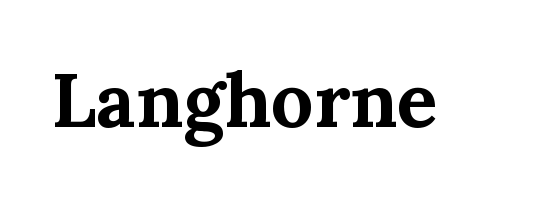
The image shows 75 px bold serif type, upright; set normal letter spacing, not underlined; medium stroke contrast and a medium x-height.
